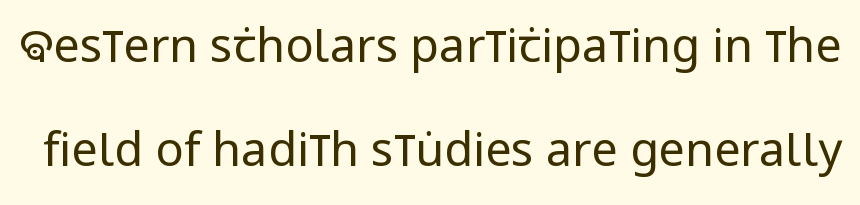
The image shows 47 px regular-weight, condensed sans-serif type, upright; set loose line spacing (2.22x), normal letter spacing, not underlined; low stroke contrast and a large x-height.
